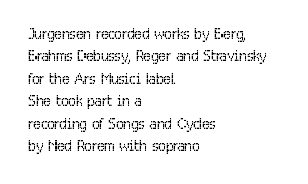
The baseline area is clear. The line texture is even and compact thanks to regular tracking. The typesetting does not lean heavy: it is not bold. Is there much room between lines? No — they nearly touch.
